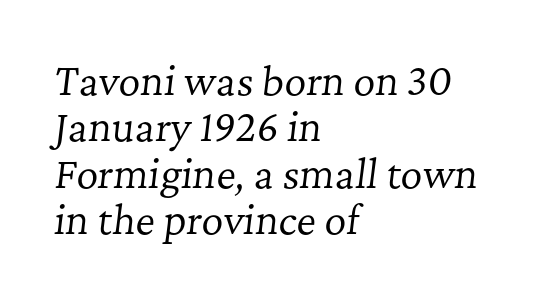
Q: Is the text bold? A: No.
Q: Is the text italic (slanted)? A: Yes, it leans right by about 7 degrees.
Q: Is the typeface a serif or a sans-serif typeface? A: Serif.
Q: Is the text underlined? A: No.
Q: How is the paragraph aligned? A: Left-aligned.
Q: Is the spacing between letters normal or unusually wide? A: Normal.
Q: Width (condensed, normal, or wide)? A: Normal.
Q: Stroke contrast? A: Low.
Q: x-height? A: Medium.
Q: Monospaced? A: No.
